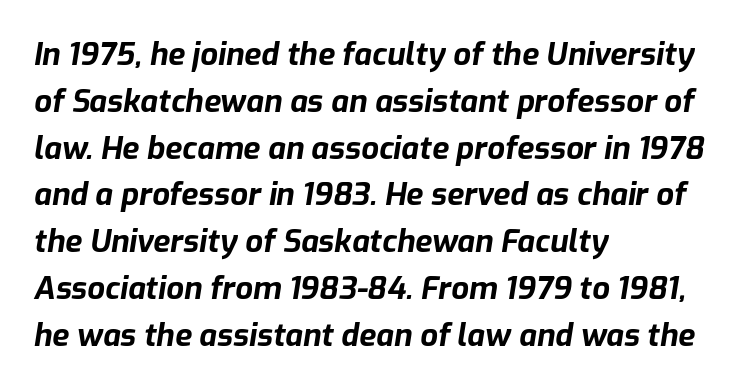
The image shows 31 px bold type, italic (leaning right); set left-aligned, normal line spacing (1.51x), normal letter spacing, not underlined; low stroke contrast and a medium x-height.
